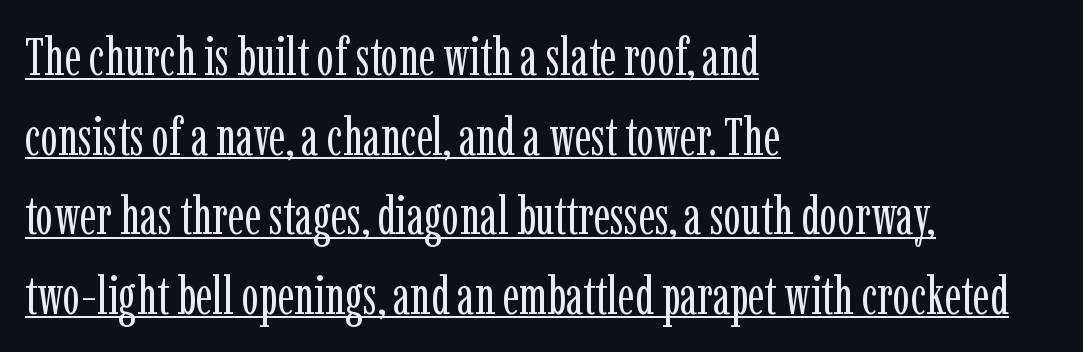
Here the glyphs are tracked normally, forming tight word shapes. Do the characters align in a grid? No, the font is proportional. I'd call this a serif setting — the letters wear small feet. This reads as an unemphasized weight, regular at the heaviest. The lines sit at an ordinary, default distance from one another. The specimen includes a rule beneath the text block's lines.
